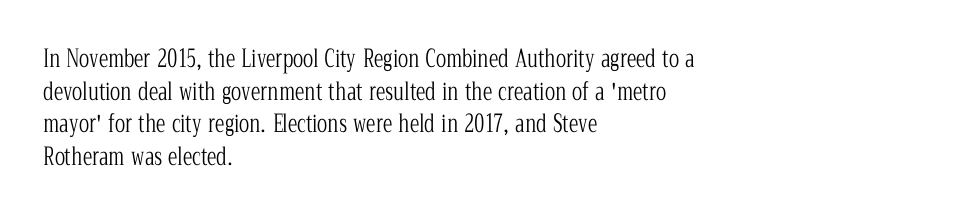
The image shows 24 px text type, upright; set left-aligned, normal line spacing (1.36x), normal letter spacing, not underlined.
